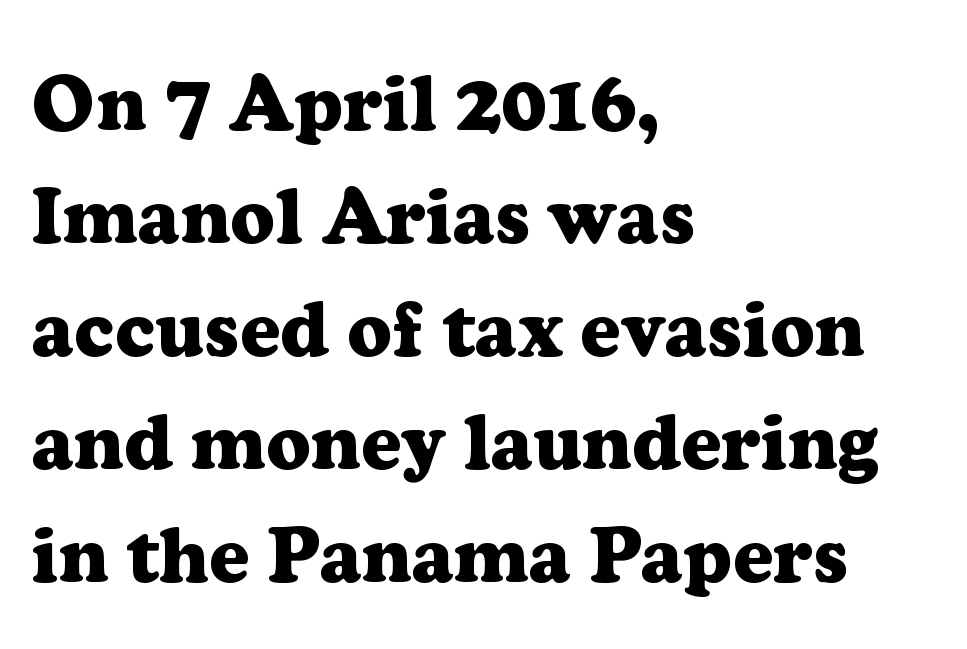
The image shows 78 px heavy serif type, upright; set left-aligned, normal line spacing (1.45x), normal letter spacing, not underlined; low stroke contrast and a medium x-height.
